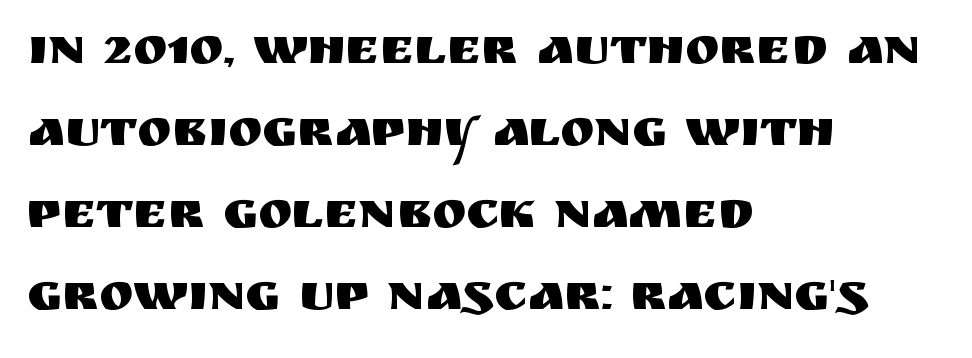
Quick note: interline space is typical. Letterform terminals end flat and unadorned throughout the passage. Look at the tracking — it's just the regular setting, nothing added. This is the regular roman posture of the typeface. Just letters on the line, the space beneath them empty.
